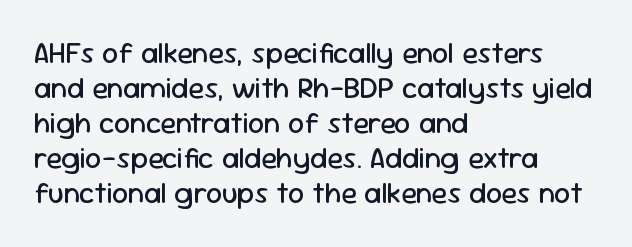
A bare baseline throughout the passage. The face used here is a sans, in the tradition of grotesques and geometrics. The letters advance in unequal steps, a hallmark of proportional type. Unlike italic type, these characters show no tilt at all. These lines stack with their left ends in a neat column.
